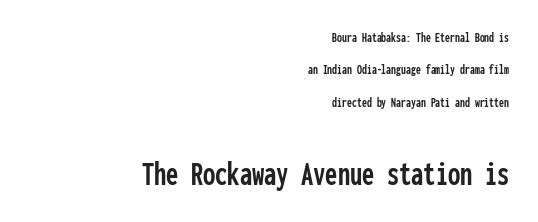
You can tell it's not italic because the verticals are truly vertical. Does the type have serifs? No, each stem ends abruptly. If you squint, the bottom block still reads clearly — it's the larger of the two. Has an underline been added? It has not. Is this a fixed-width face? Yes — each glyph sits in an identical cell.
